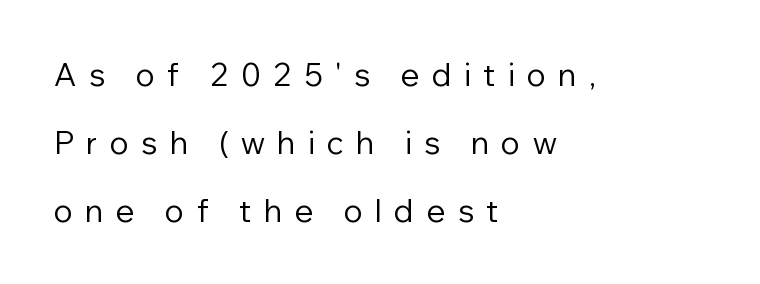
{"serif": "no", "italic": "no", "bold": "no", "weight": "regular", "width": "normal", "stroke_contrast": "low", "x_height": "medium", "monospaced": "no", "underline": "no", "align": "left", "line_spacing": "loose", "line_spacing_ratio": 2.19, "letter_spacing": "wide", "letter_spacing_em": 0.4, "glyph_px": 31}
